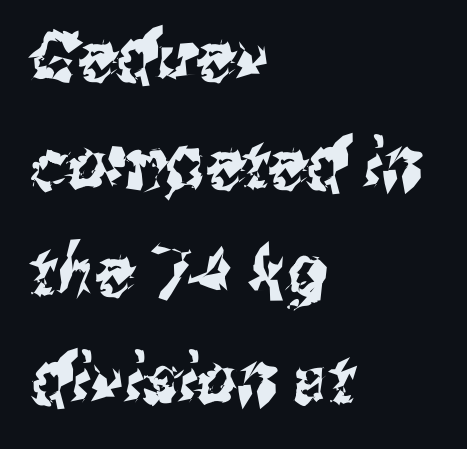
The image shows 69 px condensed sans-serif type; set left-aligned, normal line spacing (1.56x), normal letter spacing, not underlined; medium stroke contrast and a medium x-height.
